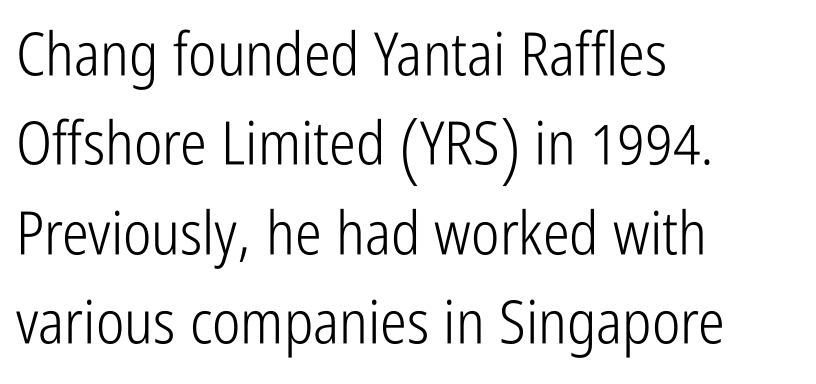
Students, observe: this is what conventionally led text looks like. The zone under the glyphs is completely vacant. The font sits on the lighter half of the weight spectrum, regular included. Proportional: the letters do not fall into vertical columns.
